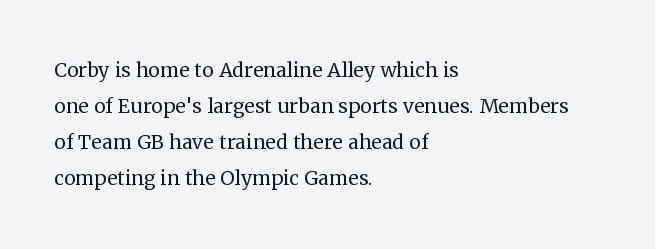
The image shows 26 px text type, upright; set left-aligned, normal line spacing (1.39x), normal letter spacing, not underlined.
